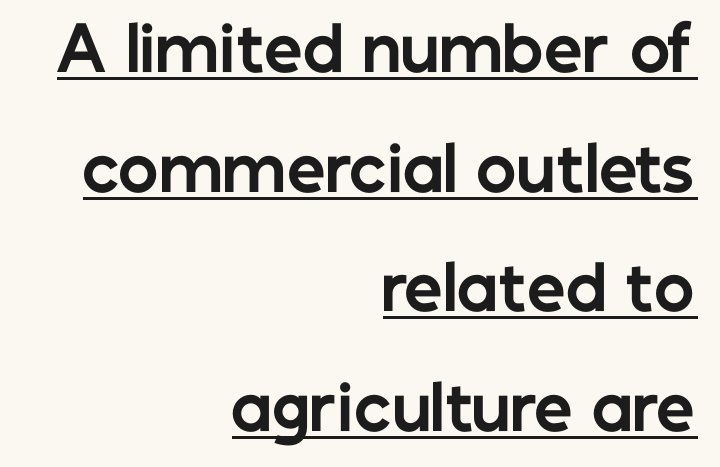
The image shows 61 px bold sans-serif type, upright; set right-aligned, loose line spacing (1.96x), normal letter spacing, underlined; low stroke contrast and a medium x-height.
